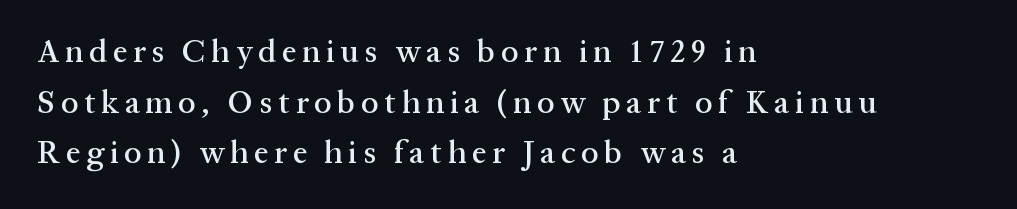
Q: Is the text italic (slanted)? A: No, it is upright.
Q: Is the typeface a serif or a sans-serif typeface? A: Serif.
Q: Is the text underlined? A: No.
Q: How is the paragraph aligned? A: Left-aligned.
Q: Is the spacing between lines tight, normal or loose? A: Normal.
Q: Width (condensed, normal, or wide)? A: Normal.
Q: Stroke contrast? A: Medium.
Q: x-height? A: Medium.
Q: Monospaced? A: No.
